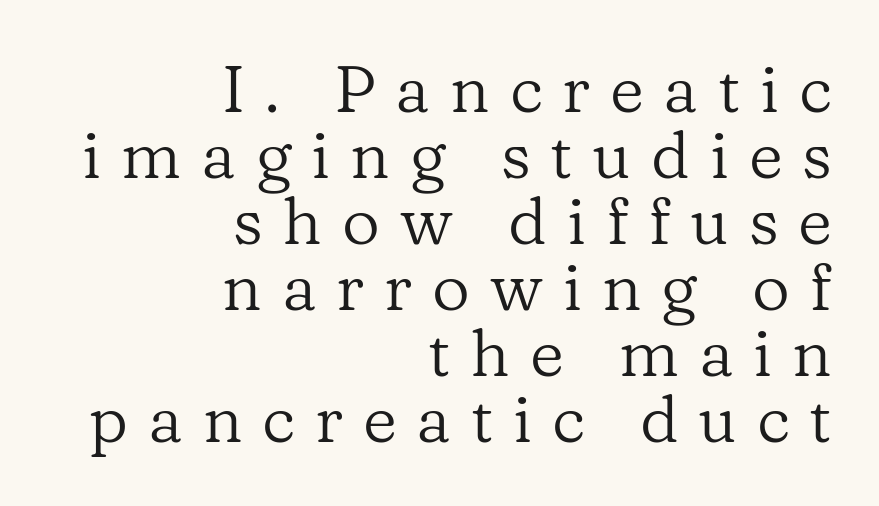
The image shows 66 px regular-weight serif type, upright; set right-aligned, tight line spacing (1.0x), unusually wide letter spacing (+0.3 em), not underlined; low stroke contrast and a medium x-height.
